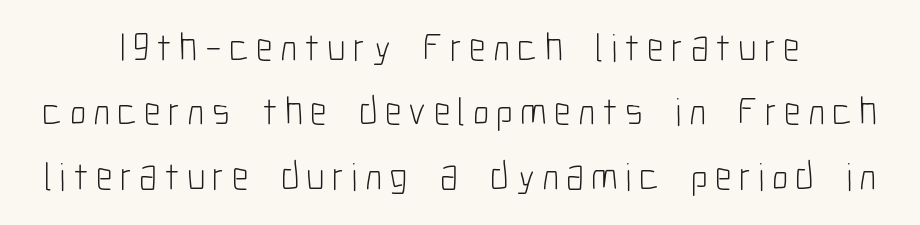
The setting favours the middle, as headings and verse often do. Do the characters align in a grid? No, the font is proportional. Check the space under the baseline: it is left empty. This rendering employs a face without finishing strokes, i.e., a sans-serif.
